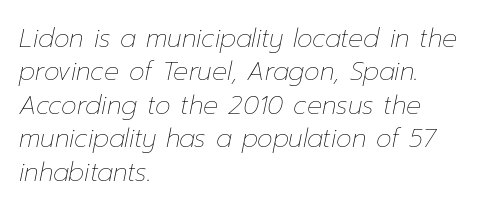
Q: Is the text bold? A: No.
Q: Is the text italic (slanted)? A: Yes, it leans right by about 12 degrees.
Q: Is the text underlined? A: No.
Q: How is the paragraph aligned? A: Left-aligned.
Q: Is the spacing between letters normal or unusually wide? A: Normal.
Q: Is the spacing between lines tight, normal or loose? A: Normal.
